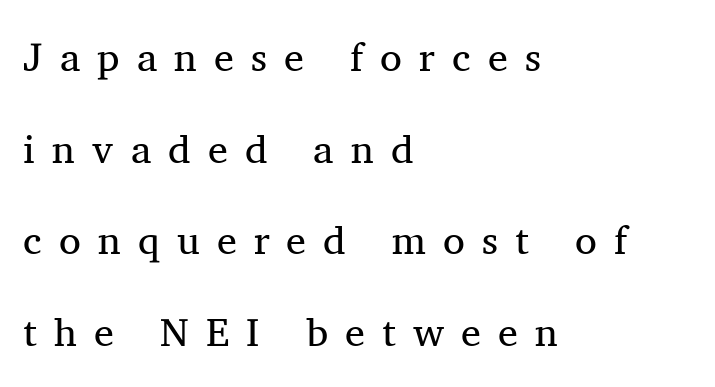
The image shows 40 px regular-weight serif type, upright; set left-aligned, loose line spacing (2.29x), unusually wide letter spacing (+0.43 em), not underlined; medium stroke contrast and a medium x-height.
